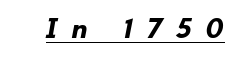
Q: Is the text bold? A: Yes.
Q: Is the typeface a serif or a sans-serif typeface? A: Sans-serif.
Q: Is the text underlined? A: Yes.
Q: Is the spacing between letters normal or unusually wide? A: Unusually wide.
Q: Width (condensed, normal, or wide)? A: Normal.
Q: Stroke contrast? A: Low.
Q: x-height? A: Small.
Q: Monospaced? A: No.
